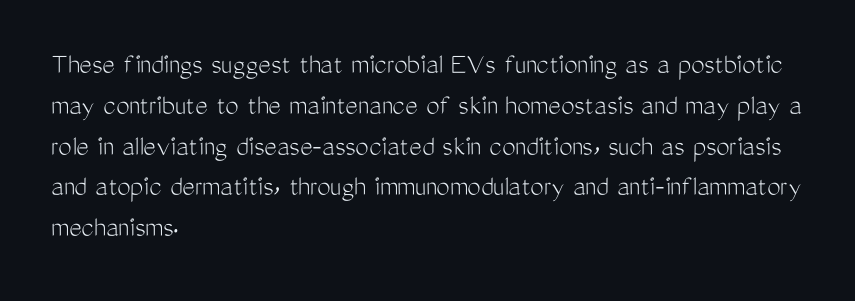
Typeset ragged right — the left edge is the straight one. Stems and bowls with no extra thickness — not bold. This sample uses plain, unmodified letter spacing. Do the characters align in a grid? No, the font is proportional. This block has exactly the height ordinary leading produces.
